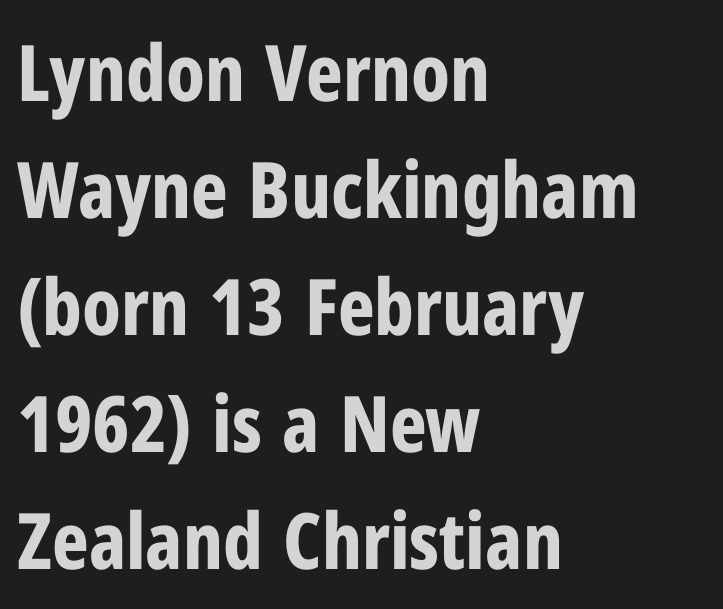
Q: Is the text bold? A: Yes.
Q: Is the text italic (slanted)? A: No, it is upright.
Q: Is the typeface a serif or a sans-serif typeface? A: Sans-serif.
Q: Is the text underlined? A: No.
Q: How is the paragraph aligned? A: Left-aligned.
Q: Is the spacing between letters normal or unusually wide? A: Normal.
Q: Is the spacing between lines tight, normal or loose? A: Normal.
Q: Width (condensed, normal, or wide)? A: Condensed.
Q: Stroke contrast? A: Low.
Q: x-height? A: Medium.
Q: Monospaced? A: No.
